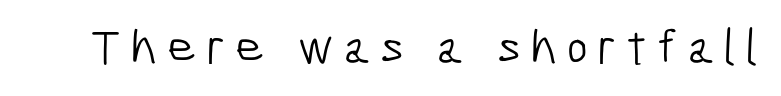
{"serif": "no", "bold": "no", "weight": "light", "width": "condensed", "stroke_contrast": "low", "x_height": "medium", "monospaced": "no", "underline": "no", "letter_spacing": "wide", "letter_spacing_em": 0.2, "glyph_px": 50}
